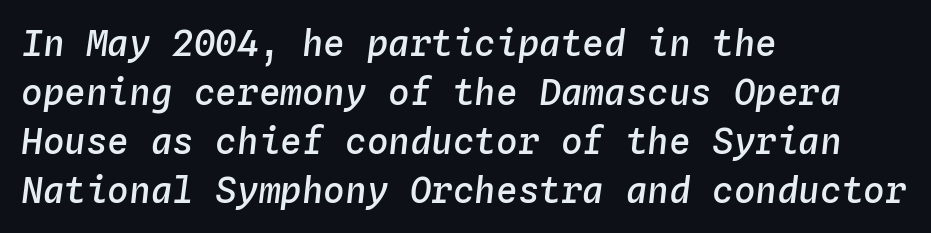
The image shows 36 px semibold type, italic (leaning right), monospaced; set left-aligned, normal line spacing (1.36x), normal letter spacing, not underlined; low stroke contrast and a medium x-height.
